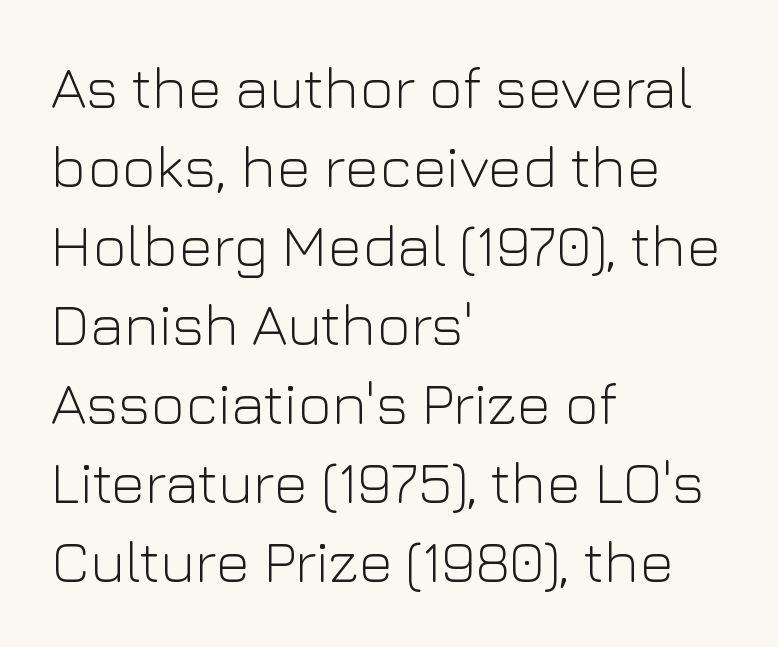
These lines are rendered in a variable-pitch font. Nobody touched the tracking dial on this one. A roman cut, with each character standing at attention. On a weight scale, this lands at 450 or below.
